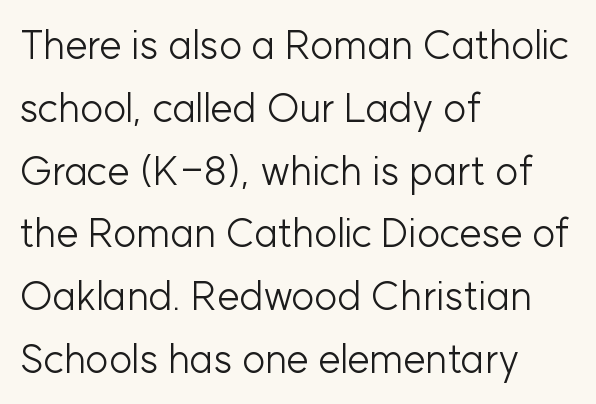
The image shows 40 px light sans-serif type, upright; set left-aligned, normal line spacing (1.57x), normal letter spacing, not underlined; low stroke contrast and a medium x-height.
